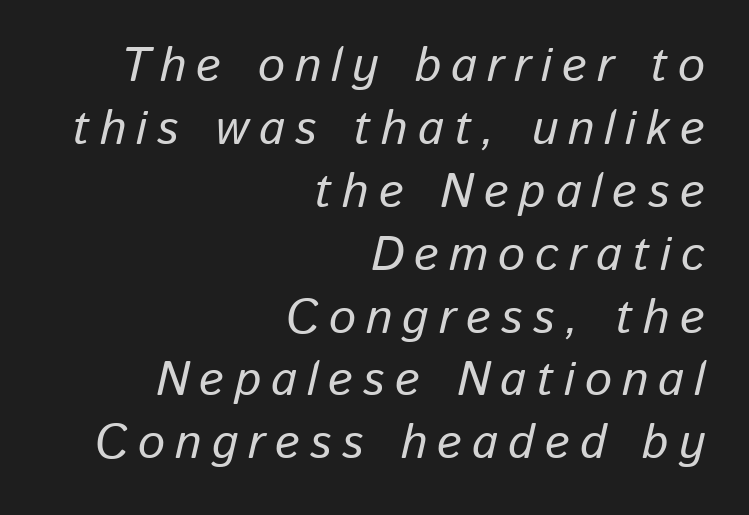
Q: Is the text italic (slanted)? A: Yes, it leans right by about 13 degrees.
Q: Is the text underlined? A: No.
Q: How is the paragraph aligned? A: Right-aligned.
Q: Is the spacing between letters normal or unusually wide? A: Unusually wide.
Q: Is the spacing between lines tight, normal or loose? A: Normal.
Q: Width (condensed, normal, or wide)? A: Normal.
Q: Stroke contrast? A: Low.
Q: x-height? A: Medium.
Q: Monospaced? A: No.
